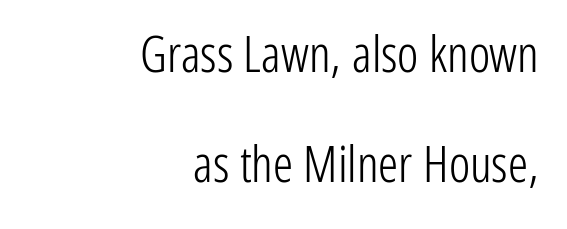
The image shows 50 px light, condensed sans-serif type, upright; set right-aligned, loose line spacing (2.2x), normal letter spacing, not underlined; low stroke contrast and a medium x-height.
